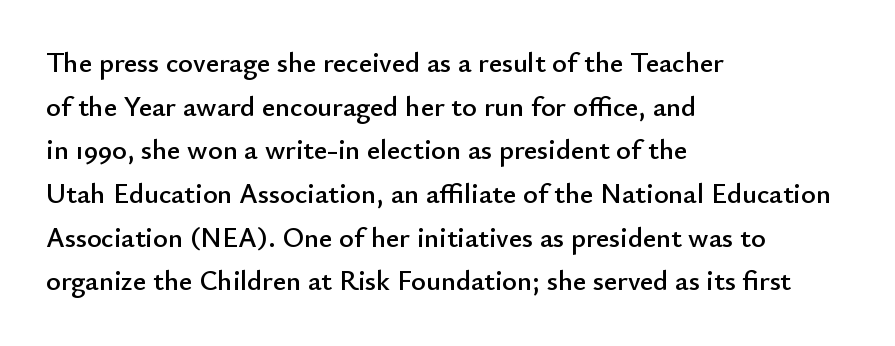
Look at the bottom of the vertical strokes: they stop flat, with no serifs. No word sits above an underline. The space between consecutive lines is moderate. Does extra space separate the letters? No, they use regular spacing. Line beginnings align vertically; line endings do not. Do the letters lean? They stand straight.
